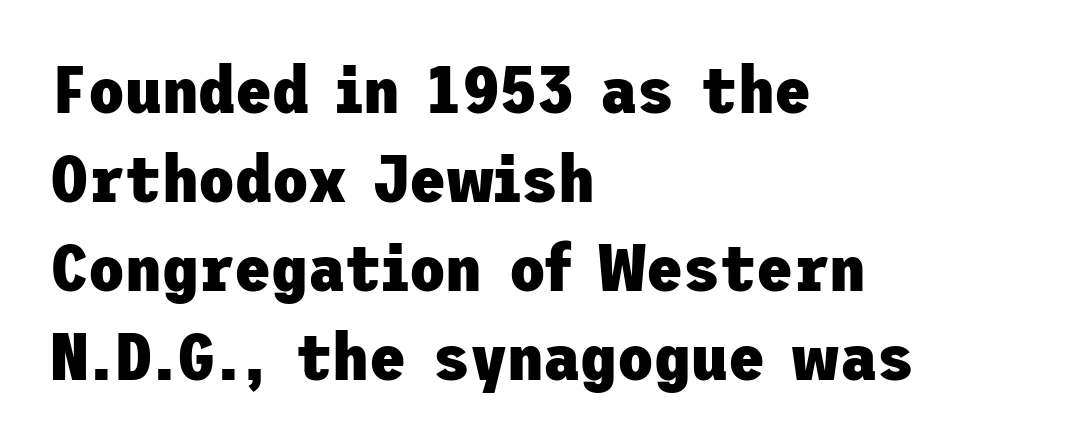
{"serif": "no", "italic": "no", "bold": "yes", "weight": "heavy", "width": "normal", "stroke_contrast": "low", "x_height": "medium", "underline": "no", "align": "left", "line_spacing": "normal", "line_spacing_ratio": 1.33, "letter_spacing": "normal", "letter_spacing_em": 0.0, "glyph_px": 67}
